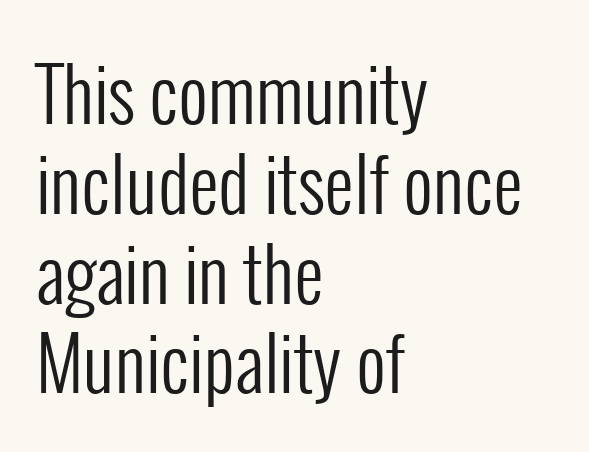
{"serif": "no", "italic": "no", "bold": "no", "weight": "regular", "width": "condensed", "stroke_contrast": "low", "x_height": "medium", "monospaced": "no", "underline": "no", "align": "left", "line_spacing_ratio": 1.23, "letter_spacing": "normal", "letter_spacing_em": 0.0, "glyph_px": 73}
